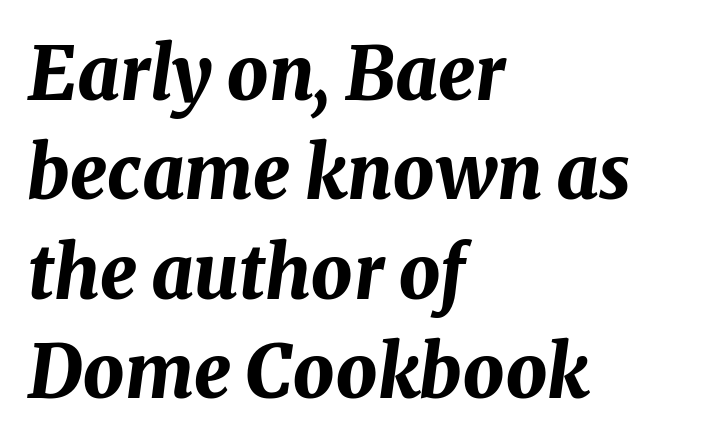
Heft: maximum for text — a bold. What stands out about the letter spacing? Nothing — it is the standard amount. Slant detected: the letters are inclined. The text block is weighted toward the left margin, trailing off unevenly rightward. These lines sit exactly where default settings would place them.
